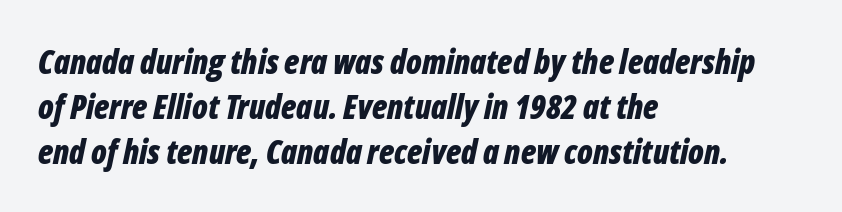
{"italic": "yes", "lean": "right", "slant_degrees": 12, "bold": "yes", "weight": "bold", "width": "condensed", "stroke_contrast": "low", "x_height": "medium", "monospaced": "no", "underline": "no", "align": "left", "line_spacing": "normal", "line_spacing_ratio": 1.36, "letter_spacing": "normal", "letter_spacing_em": 0.0, "glyph_px": 33}
